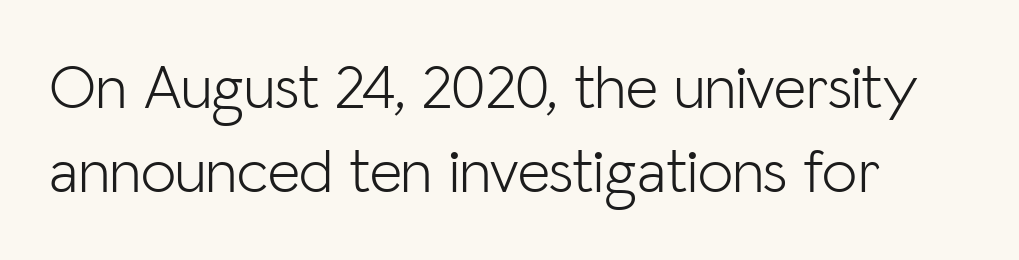
{"serif": "no", "italic": "no", "bold": "no", "weight": "light", "width": "normal", "stroke_contrast": "low", "x_height": "medium", "monospaced": "no", "underline": "no", "line_spacing": "normal", "line_spacing_ratio": 1.34, "letter_spacing": "normal", "letter_spacing_em": 0.0, "glyph_px": 63}
